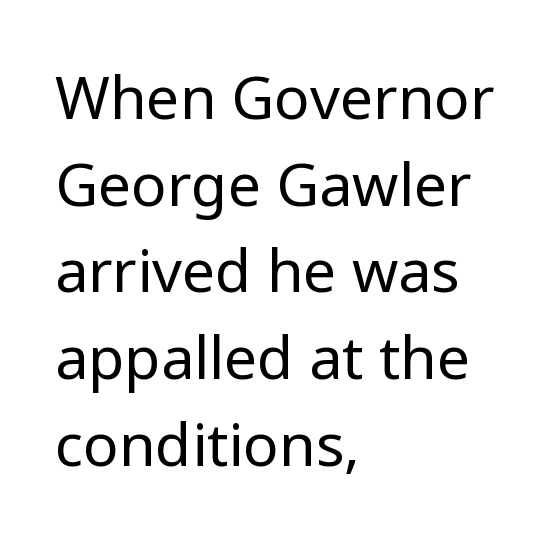
The image shows 59 px regular-weight sans-serif type, upright; set left-aligned, normal line spacing (1.47x), normal letter spacing, not underlined; low stroke contrast and a medium x-height.
